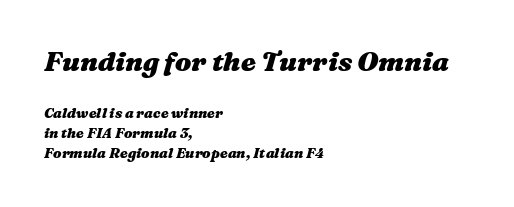
The image shows 27 px bold type, italic (leaning right); set left-aligned, normal line spacing (1.43x), normal letter spacing, not underlined; the first (top) block is 1.93x larger.
